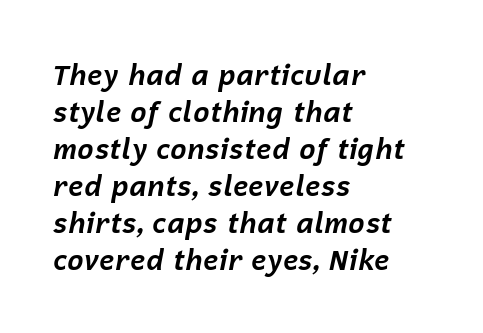
{"italic": "yes", "lean": "right", "slant_degrees": 12, "bold": "yes", "weight": "bold", "width": "normal", "stroke_contrast": "low", "x_height": "medium", "monospaced": "no", "underline": "no", "align": "left", "line_spacing": "normal", "line_spacing_ratio": 1.32, "letter_spacing": "normal", "letter_spacing_em": 0.0, "glyph_px": 28}
